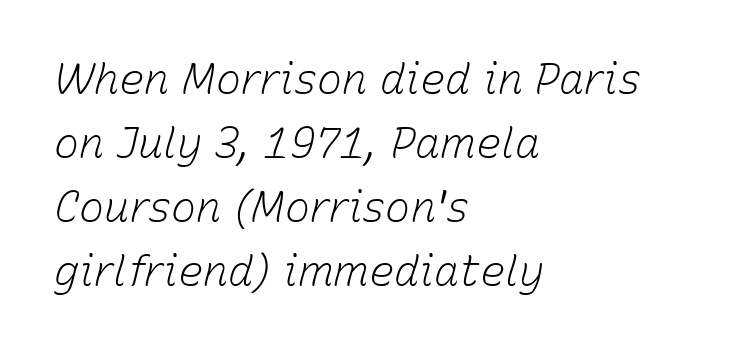
{"italic": "yes", "lean": "right", "slant_degrees": 15, "bold": "no", "weight": "light", "width": "normal", "stroke_contrast": "low", "x_height": "medium", "monospaced": "no", "underline": "no", "align": "left", "line_spacing": "normal", "line_spacing_ratio": 1.52, "letter_spacing": "normal", "letter_spacing_em": 0.0, "glyph_px": 42}
